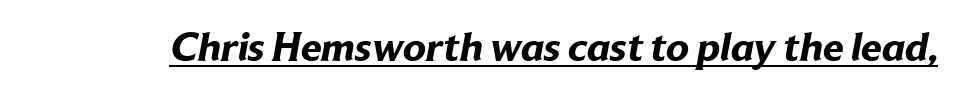
The image shows 42 px bold sans-serif type; set normal letter spacing, underlined; low stroke contrast and a medium x-height.
